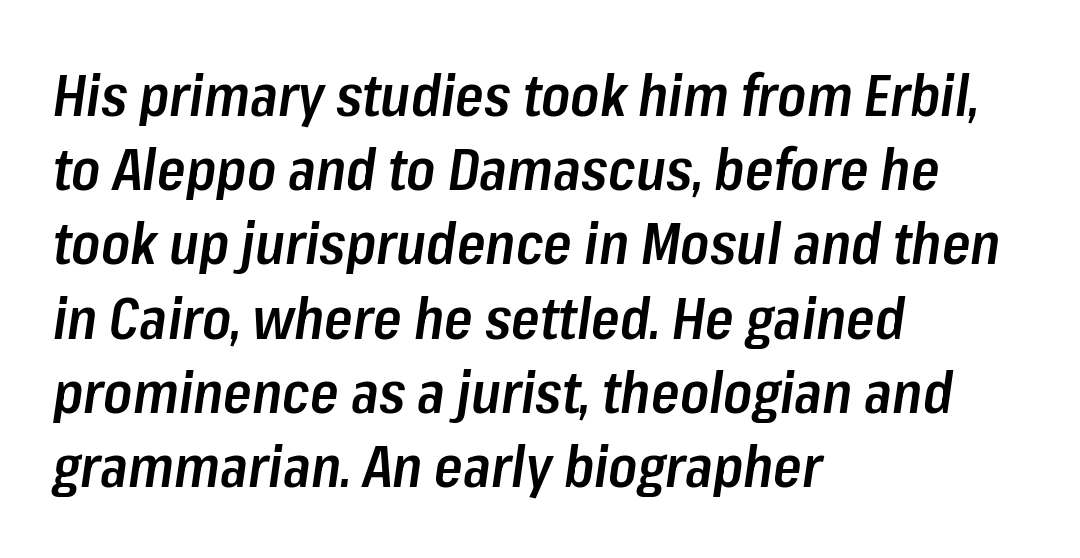
The image shows 58 px semibold, condensed type, italic (leaning right); set left-aligned, normal line spacing (1.28x), normal letter spacing, not underlined; low stroke contrast and a medium x-height.
